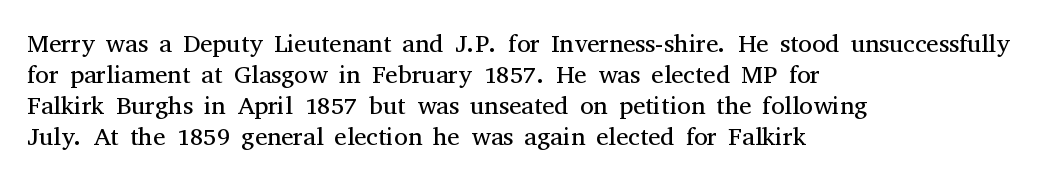
{"italic": "no", "bold": "no", "underline": "no", "align": "left", "line_spacing_ratio": 1.24, "letter_spacing": "normal", "letter_spacing_em": 0.0, "glyph_px": 25}
